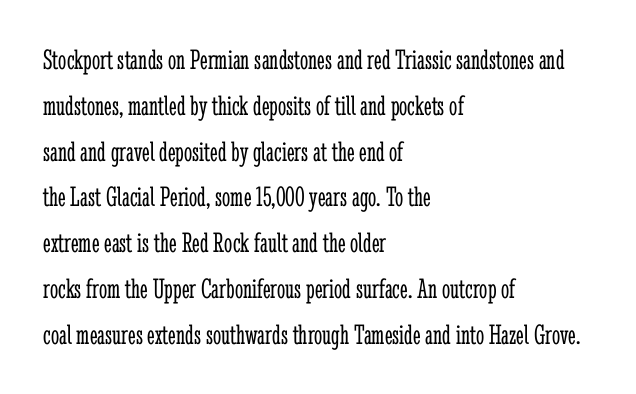
Q: Is the text bold? A: No.
Q: Is the text italic (slanted)? A: No, it is upright.
Q: Is the typeface a serif or a sans-serif typeface? A: Serif.
Q: Is the text underlined? A: No.
Q: How is the paragraph aligned? A: Left-aligned.
Q: Is the spacing between letters normal or unusually wide? A: Normal.
Q: Is the spacing between lines tight, normal or loose? A: Normal.
Q: Width (condensed, normal, or wide)? A: Condensed.
Q: Stroke contrast? A: Low.
Q: x-height? A: Medium.
Q: Monospaced? A: No.
